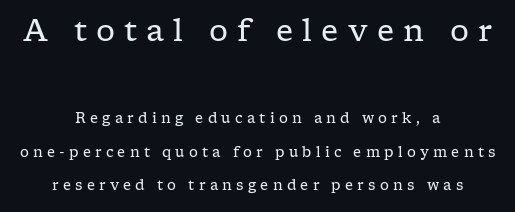
The image shows 30 px regular-weight, wide serif type, upright; set centered, loose line spacing (2.38x), unusually wide letter spacing (+0.3 em), not underlined; the first (top) block is 2.14x larger; low stroke contrast and a medium x-height.
